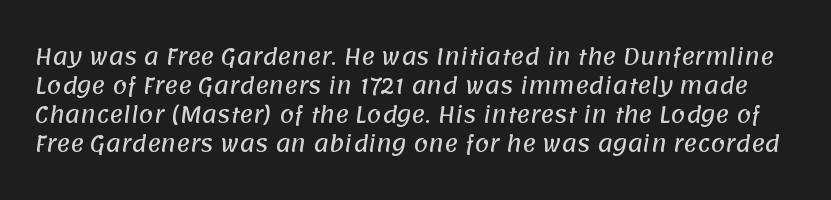
The image shows 21 px text type; set normal line spacing (1.38x), normal letter spacing, not underlined.
